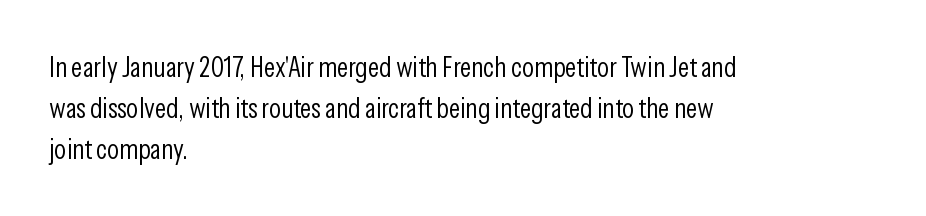
The image shows 28 px light, condensed sans-serif type, upright; set left-aligned, normal line spacing (1.46x), normal letter spacing, not underlined; low stroke contrast and a medium x-height.
